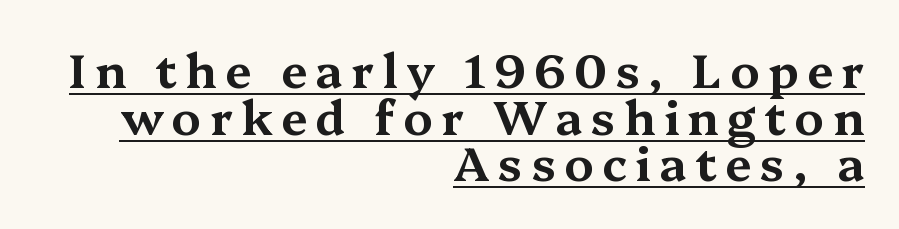
{"serif": "yes", "italic": "no", "width": "wide", "stroke_contrast": "medium", "x_height": "medium", "monospaced": "no", "underline": "yes", "align": "right", "line_spacing": "tight", "line_spacing_ratio": 0.99, "glyph_px": 47}
